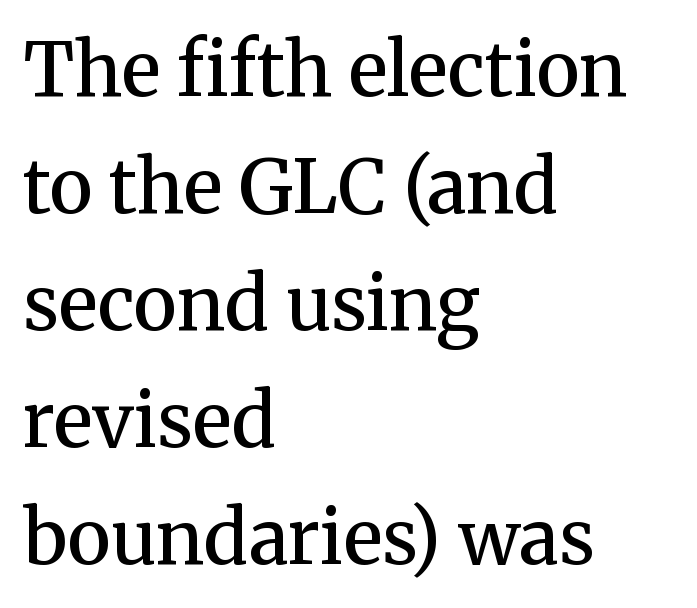
The image shows 74 px semibold serif type, upright; set left-aligned, normal line spacing (1.58x), normal letter spacing, not underlined; medium stroke contrast and a medium x-height.
